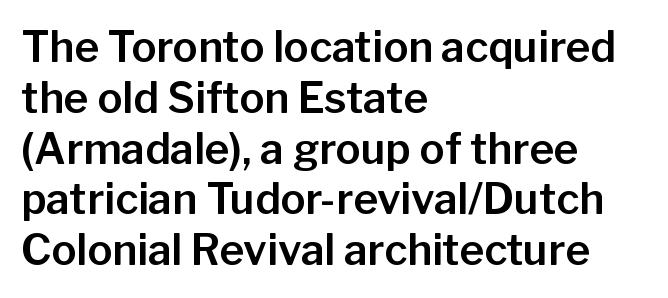
These lines are rendered in a variable-pitch font. The line texture is even and compact thanks to regular tracking. The lettering stays uniformly vertical, giving the passage a roman look. Where is the straight margin? On the left. Check the space under the baseline: it is left empty.
